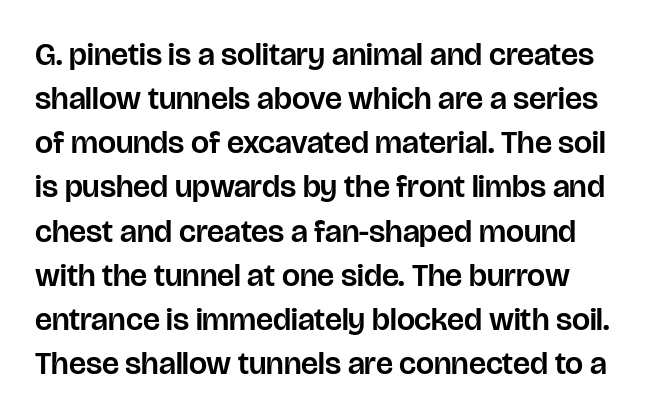
{"serif": "no", "italic": "no", "width": "normal", "stroke_contrast": "low", "x_height": "large", "monospaced": "no", "underline": "no", "line_spacing": "normal", "line_spacing_ratio": 1.38, "letter_spacing": "normal", "letter_spacing_em": 0.0, "glyph_px": 32}
